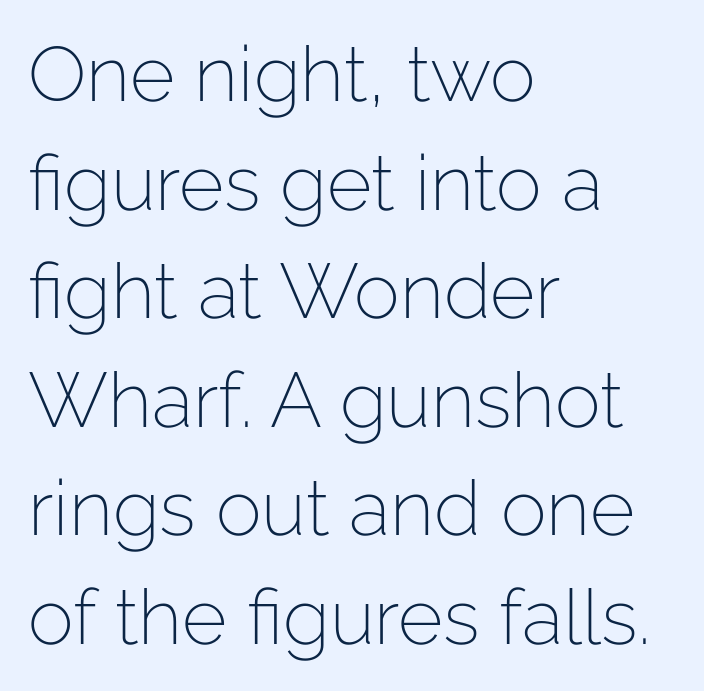
Q: Is the text bold? A: No.
Q: Is the text italic (slanted)? A: No, it is upright.
Q: Is the typeface a serif or a sans-serif typeface? A: Sans-serif.
Q: Is the text underlined? A: No.
Q: How is the paragraph aligned? A: Left-aligned.
Q: Is the spacing between letters normal or unusually wide? A: Normal.
Q: Is the spacing between lines tight, normal or loose? A: Normal.
Q: Width (condensed, normal, or wide)? A: Normal.
Q: Stroke contrast? A: Low.
Q: x-height? A: Medium.
Q: Monospaced? A: No.
